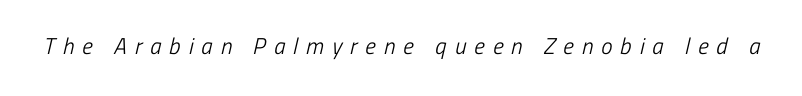
{"bold": "no", "underline": "no", "letter_spacing": "wide", "letter_spacing_em": 0.35, "glyph_px": 23}
